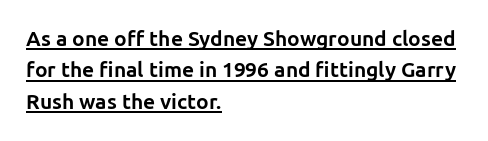
Casual observation: everything's shoved over to the left. Style check: upright. Whoever set this chose a conventional vertical rhythm. Typographic density is high because the face is bold.
